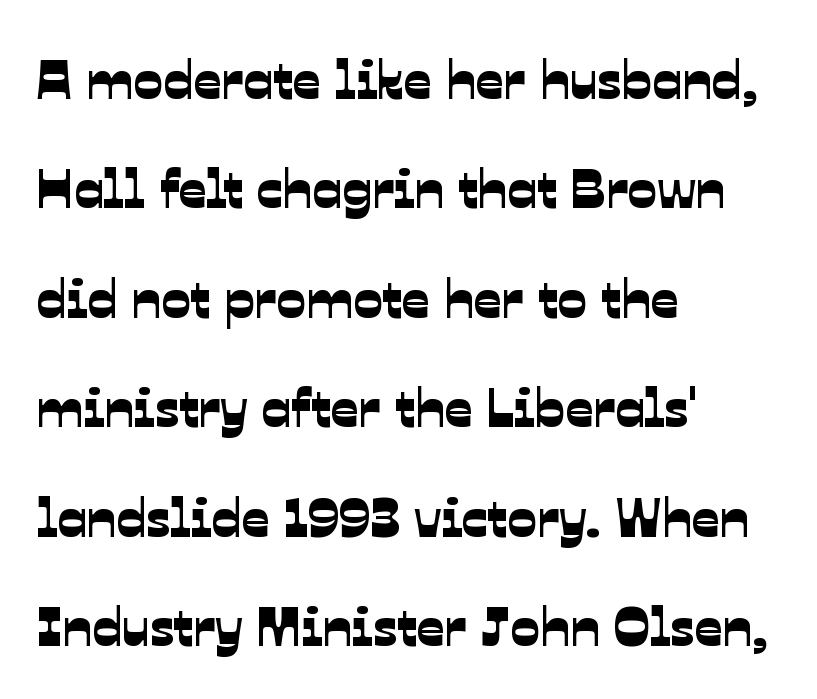
The image shows 55 px sans-serif type; set left-aligned, loose line spacing (1.99x), normal letter spacing, not underlined; low stroke contrast and a medium x-height.
